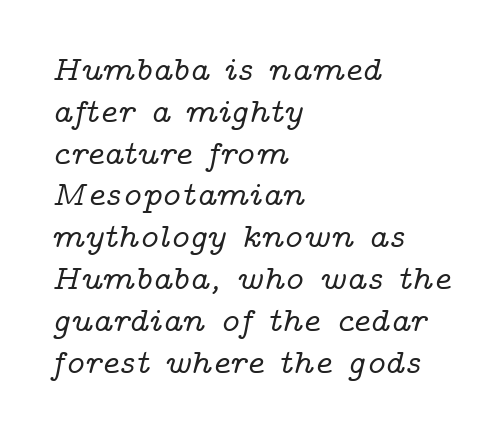
The image shows 34 px wide serif type, italic (leaning right); set left-aligned, line spacing 1.23x, normal letter spacing, not underlined; low stroke contrast and a medium x-height.
